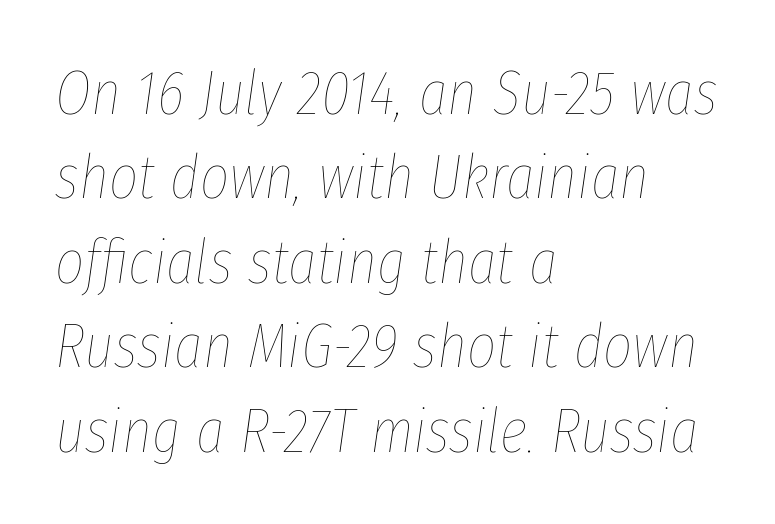
The glyphs are unaccompanied by any horizontal stroke below them. Observe the lean: these are italic letterforms. Caption: face not bold, strokes unweighted. Where is the straight margin? On the left. The face used here is rendered with its standard letterfit. Proportional: the letters do not fall into vertical columns.
